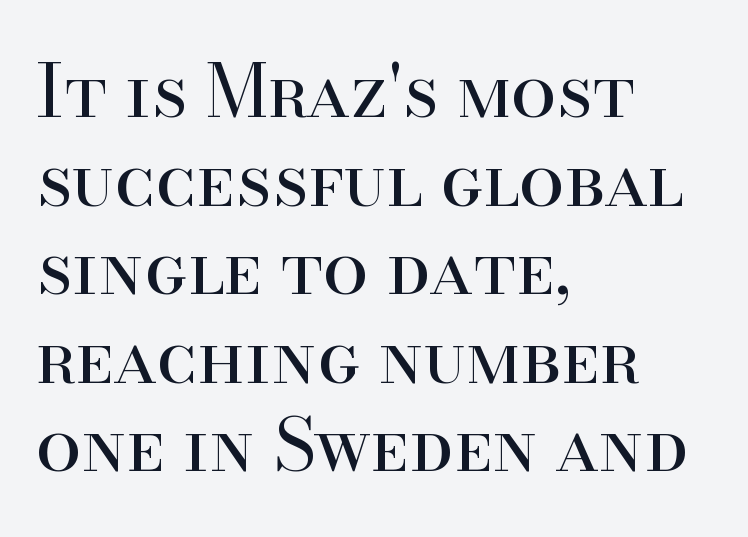
The image shows 72 px regular-weight serif type, upright; set left-aligned, line spacing 1.23x, normal letter spacing, not underlined; high stroke contrast and a small x-height.
